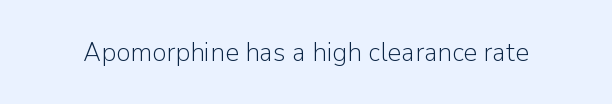
The image shows 27 px text type, upright; set normal letter spacing, not underlined.
